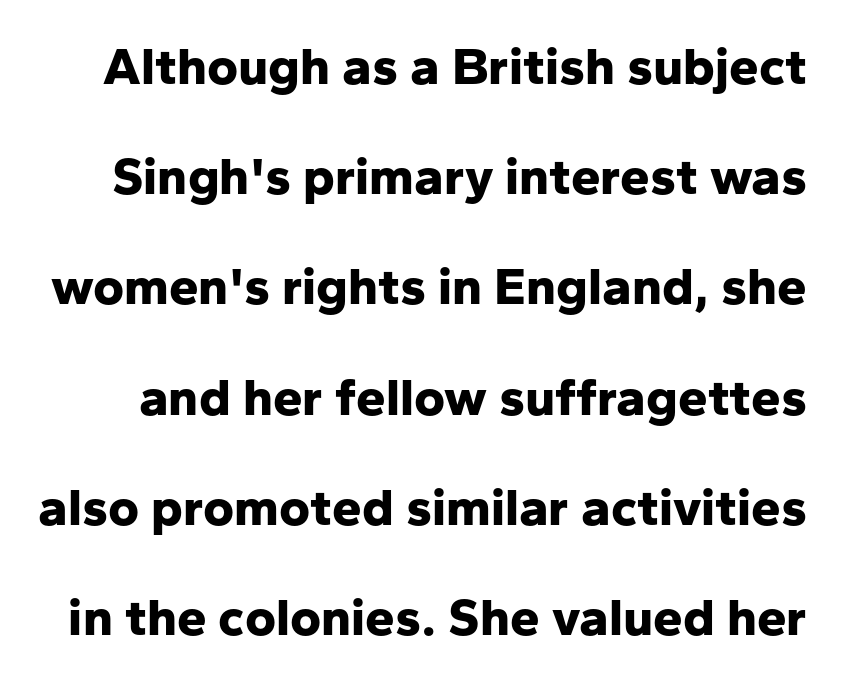
Q: Is the text bold? A: Yes.
Q: Is the text italic (slanted)? A: No, it is upright.
Q: Is the typeface a serif or a sans-serif typeface? A: Sans-serif.
Q: Is the text underlined? A: No.
Q: Is the spacing between letters normal or unusually wide? A: Normal.
Q: Is the spacing between lines tight, normal or loose? A: Loose.
Q: Width (condensed, normal, or wide)? A: Normal.
Q: Stroke contrast? A: Low.
Q: x-height? A: Medium.
Q: Monospaced? A: No.
